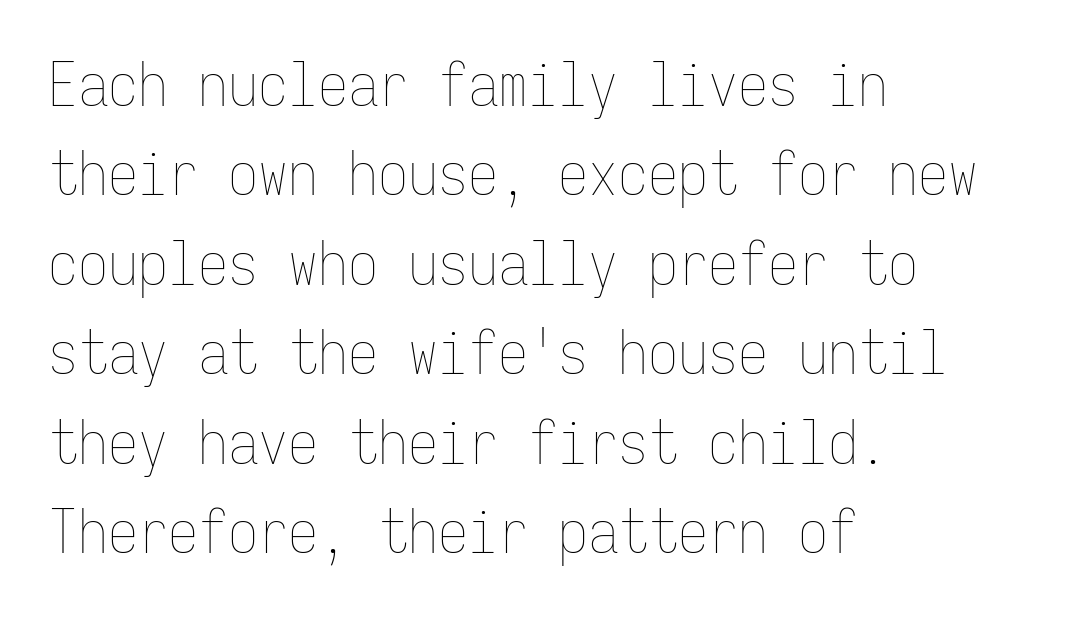
This sample keeps an unexceptional amount of space between lines. The strip under each line holds only bare page. A student would call this left alignment; a typographer would say flush left, rag right. On a weight scale, this lands at 450 or below.
